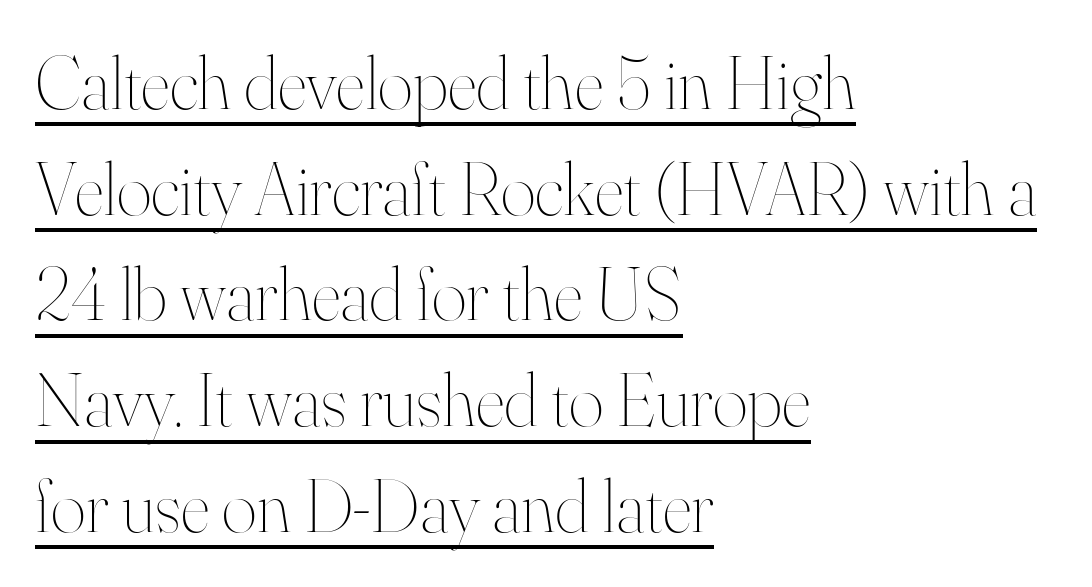
{"italic": "no", "bold": "no", "weight": "thin", "width": "normal", "stroke_contrast": "high", "x_height": "small", "monospaced": "no", "underline": "yes", "align": "left", "line_spacing": "normal", "line_spacing_ratio": 1.41, "letter_spacing": "normal", "letter_spacing_em": 0.0, "glyph_px": 75}
